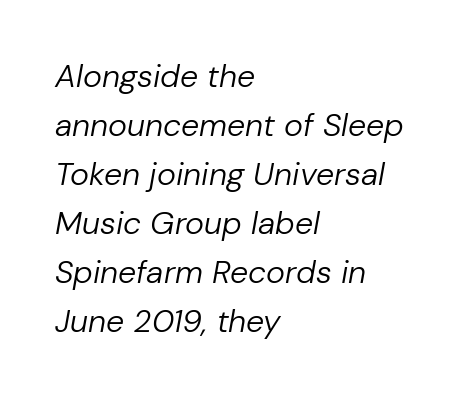
Q: Is the text bold? A: No.
Q: Is the text italic (slanted)? A: Yes, it leans right by about 10 degrees.
Q: Is the text underlined? A: No.
Q: How is the paragraph aligned? A: Left-aligned.
Q: Is the spacing between letters normal or unusually wide? A: Normal.
Q: Is the spacing between lines tight, normal or loose? A: Normal.
Q: Width (condensed, normal, or wide)? A: Normal.
Q: Stroke contrast? A: Low.
Q: x-height? A: Medium.
Q: Monospaced? A: No.
